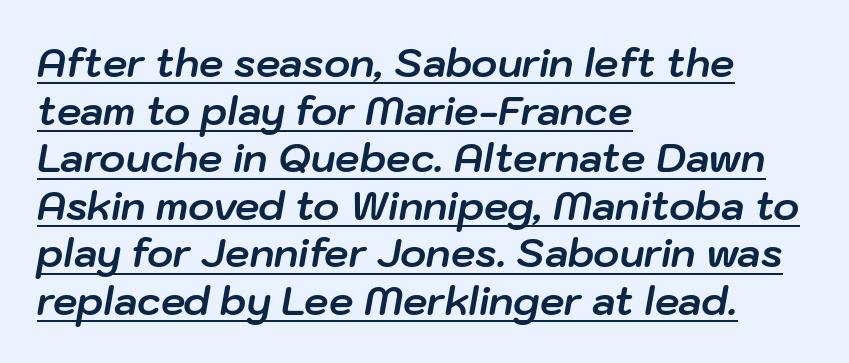
The image shows 39 px bold type, italic (leaning right); set left-aligned, line spacing 1.22x, normal letter spacing, underlined; low stroke contrast and a medium x-height.
